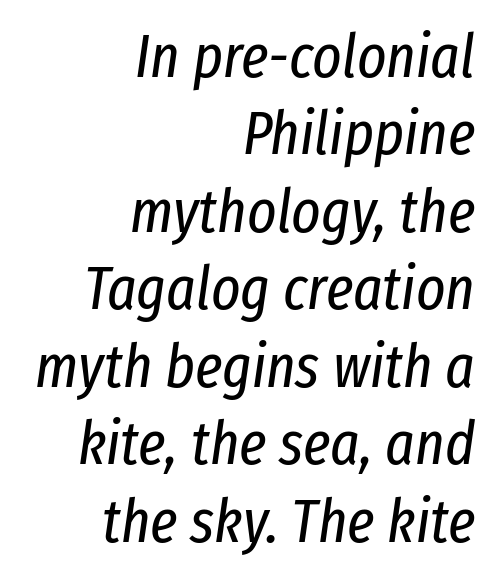
The image shows 62 px regular-weight, condensed type, italic (leaning right); set right-aligned, normal line spacing (1.25x), normal letter spacing, not underlined; low stroke contrast and a medium x-height.
